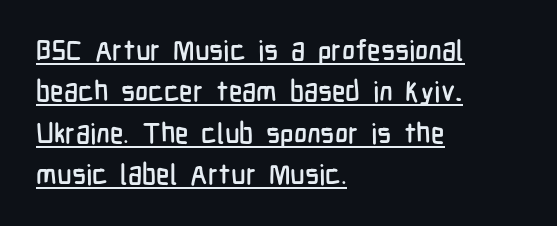
Q: Is the text italic (slanted)? A: No, it is upright.
Q: Is the typeface a serif or a sans-serif typeface? A: Sans-serif.
Q: Is the text underlined? A: Yes.
Q: How is the paragraph aligned? A: Left-aligned.
Q: Is the spacing between letters normal or unusually wide? A: Normal.
Q: Is the spacing between lines tight, normal or loose? A: Normal.
Q: Width (condensed, normal, or wide)? A: Condensed.
Q: Stroke contrast? A: Low.
Q: x-height? A: Medium.
Q: Monospaced? A: No.
